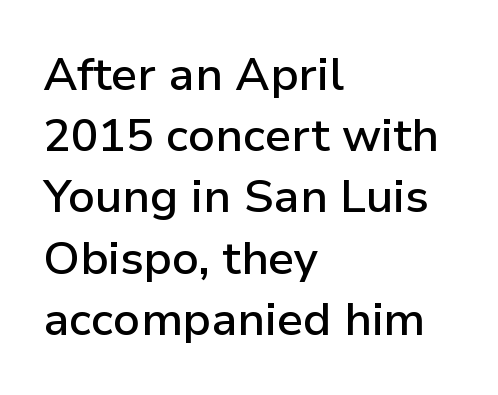
A typesetter would call this zero additional tracking. Looks like regular typesetting: each glyph gets only the width it needs. Nope, no serifs anywhere on these letters. The characters look somewhat weighty, a semibold short of true bold. Horizontal alignment here is leftward, the default for most running prose. This rendering features lettering with no underline.
